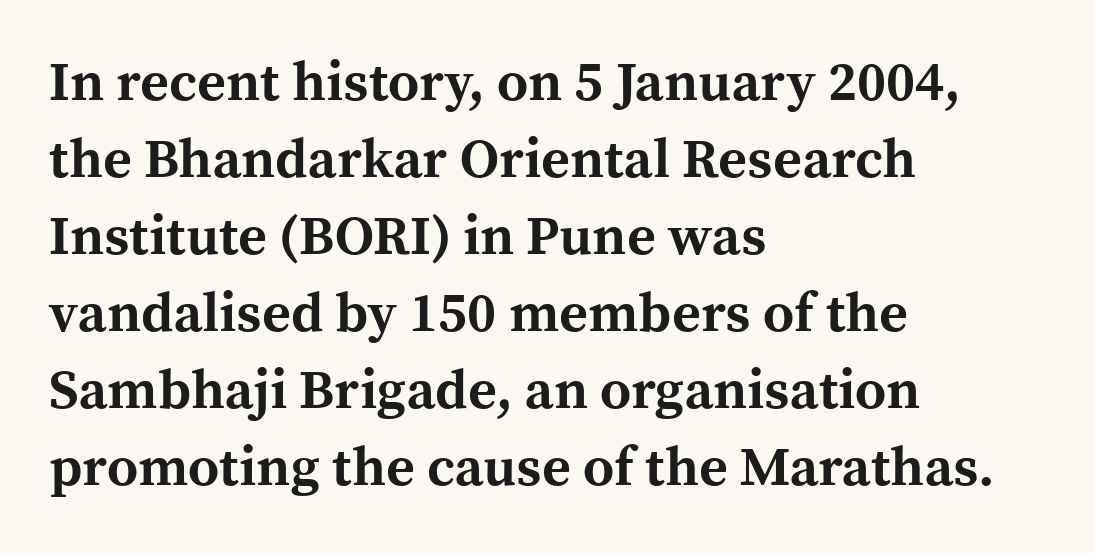
The image shows 55 px bold serif type, upright; set left-aligned, normal line spacing (1.4x), normal letter spacing, not underlined; a medium x-height.
